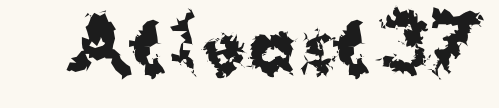
{"serif": "no", "italic": "no", "bold": "yes", "weight": "bold", "width": "normal", "stroke_contrast": "medium", "x_height": "medium", "monospaced": "no", "underline": "no", "letter_spacing": "normal", "letter_spacing_em": 0.0, "glyph_px": 71}
